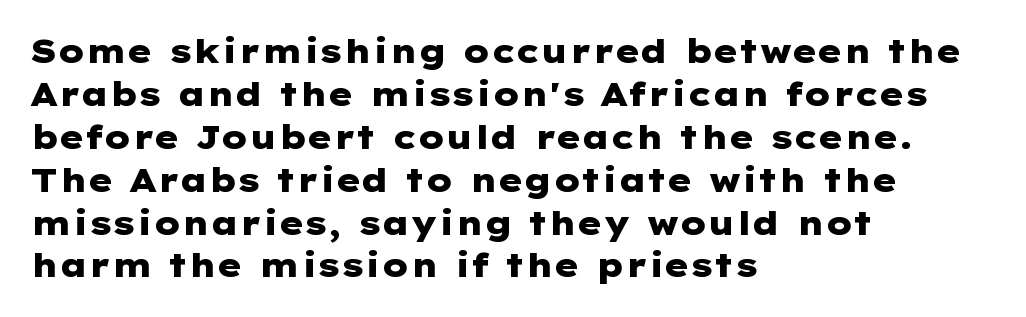
The image shows 33 px heavy, wide sans-serif type, upright; set left-aligned, normal line spacing (1.3x), normal letter spacing, not underlined; low stroke contrast and a medium x-height.
